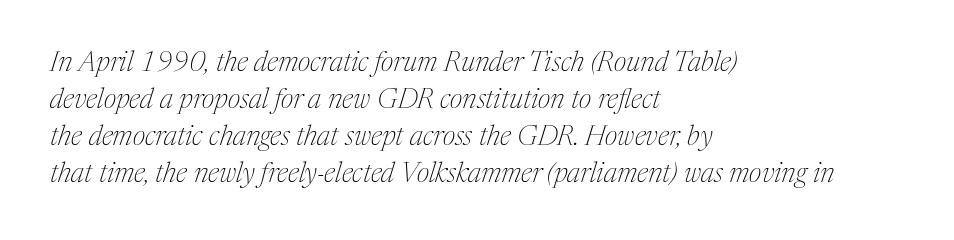
Q: Is the text bold? A: No.
Q: Is the text italic (slanted)? A: Yes, it leans right by about 17 degrees.
Q: Is the typeface a serif or a sans-serif typeface? A: Serif.
Q: Is the text underlined? A: No.
Q: How is the paragraph aligned? A: Left-aligned.
Q: Is the spacing between letters normal or unusually wide? A: Normal.
Q: Is the spacing between lines tight, normal or loose? A: Normal.
Q: Width (condensed, normal, or wide)? A: Normal.
Q: Stroke contrast? A: Medium.
Q: x-height? A: Medium.
Q: Monospaced? A: No.
